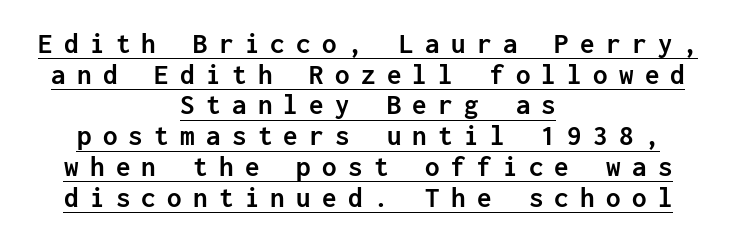
Looks like someone drew a line under every word here. Is this a fixed-width face? Yes — each glyph sits in an identical cell. Someone cranked the tracking dial way up on this one. The letters carry no serifs — their stems end cleanly without finishing strokes. These lines carry a lot of weight — the face is fully bold.
